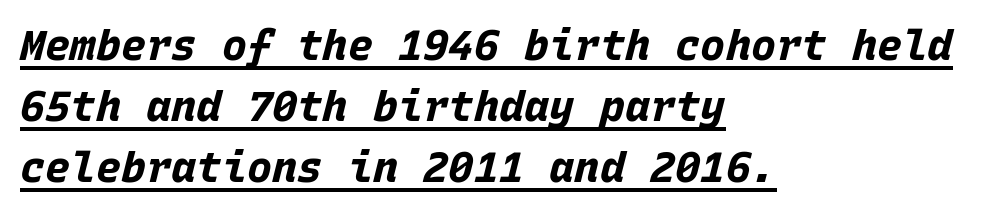
{"italic": "yes", "lean": "right", "slant_degrees": 15, "bold": "yes", "weight": "bold", "width": "normal", "stroke_contrast": "low", "x_height": "large", "monospaced": "yes", "underline": "yes", "align": "left", "line_spacing": "normal", "line_spacing_ratio": 1.45, "letter_spacing": "normal", "letter_spacing_em": 0.0, "glyph_px": 42}
